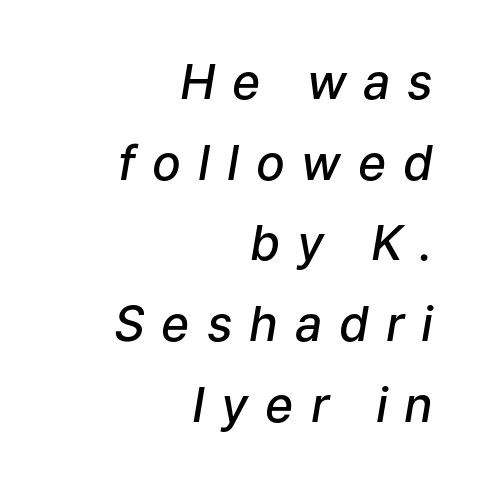
The leading is moderate, giving the passage an even texture. Each word looks stretched out because of the extra space between its letters. Typesetter's note: demi weight, one step under bold. These lines are rendered in a variable-pitch font.
